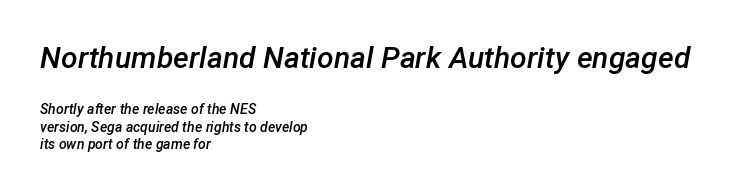
Q: Is the text bold? A: Semi-bold.
Q: Is the text italic (slanted)? A: Yes, it leans right by about 12 degrees.
Q: Is the text underlined? A: No.
Q: How is the paragraph aligned? A: Left-aligned.
Q: Is the spacing between letters normal or unusually wide? A: Normal.
Q: Is the spacing between lines tight, normal or loose? A: Normal.
Q: Which block of text is set in a larger size, the first (top) or the second (bottom)? A: The first (top) one.
Q: Width (condensed, normal, or wide)? A: Normal.
Q: Stroke contrast? A: Low.
Q: x-height? A: Medium.
Q: Monospaced? A: No.
